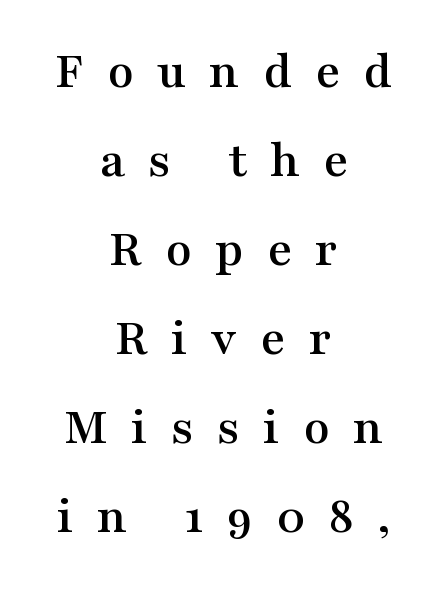
Q: Is the text italic (slanted)? A: No, it is upright.
Q: Is the typeface a serif or a sans-serif typeface? A: Serif.
Q: Is the text underlined? A: No.
Q: How is the paragraph aligned? A: Centered.
Q: Is the spacing between letters normal or unusually wide? A: Unusually wide.
Q: Is the spacing between lines tight, normal or loose? A: Normal.
Q: Width (condensed, normal, or wide)? A: Wide.
Q: Stroke contrast? A: Medium.
Q: x-height? A: Medium.
Q: Monospaced? A: No.
